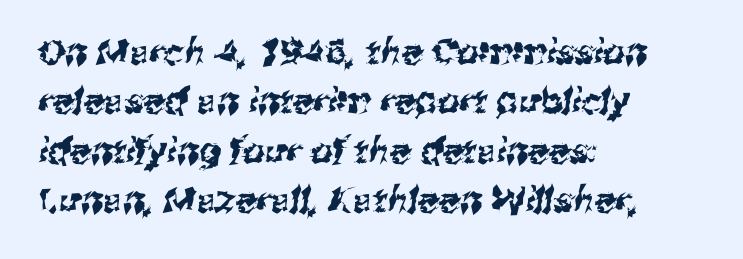
The image shows 35 px sans-serif type; set left-aligned, normal line spacing (1.41x), normal letter spacing, not underlined; medium stroke contrast and a medium x-height.
